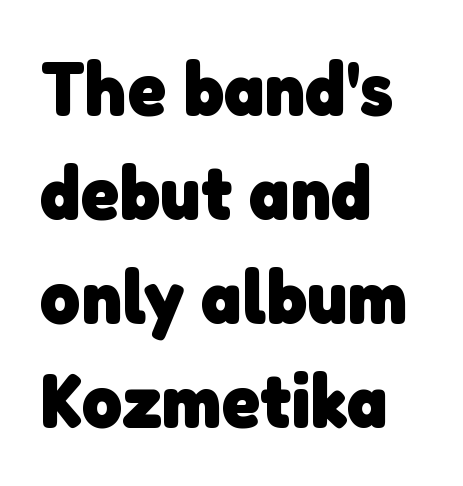
The image shows 77 px heavy sans-serif type; set left-aligned, normal line spacing (1.35x), normal letter spacing, not underlined; low stroke contrast and a medium x-height.
